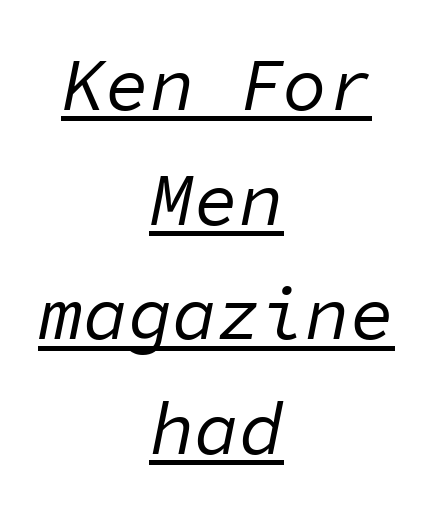
The image shows 74 px regular-weight type, italic (leaning right), monospaced; set centered, normal line spacing (1.55x), normal letter spacing, underlined; low stroke contrast and a medium x-height.
